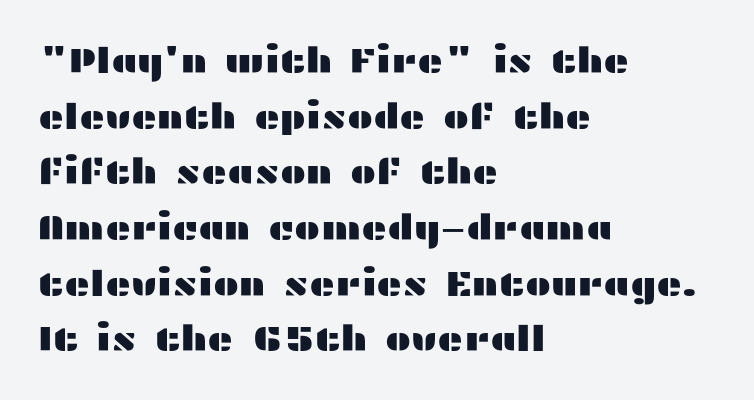
{"serif": "no", "italic": "no", "width": "wide", "stroke_contrast": "medium", "x_height": "medium", "monospaced": "no", "underline": "no", "align": "left", "line_spacing": "normal", "line_spacing_ratio": 1.59, "letter_spacing": "normal", "letter_spacing_em": 0.0, "glyph_px": 35}
